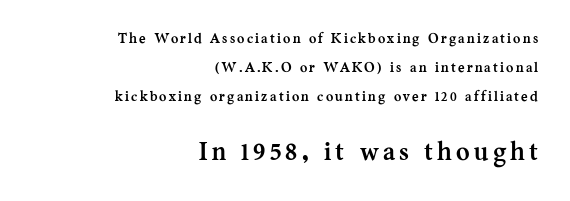
Q: Is the text bold? A: Yes.
Q: Is the text italic (slanted)? A: No, it is upright.
Q: Is the text underlined? A: No.
Q: How is the paragraph aligned? A: Right-aligned.
Q: Is the spacing between lines tight, normal or loose? A: Loose.
Q: Which block of text is set in a larger size, the first (top) or the second (bottom)? A: The second (bottom) one.
